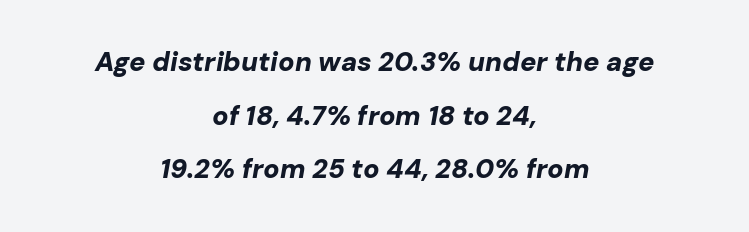
The image shows 27 px bold type, italic (leaning right); set centered, loose line spacing (1.99x), normal letter spacing, not underlined.
